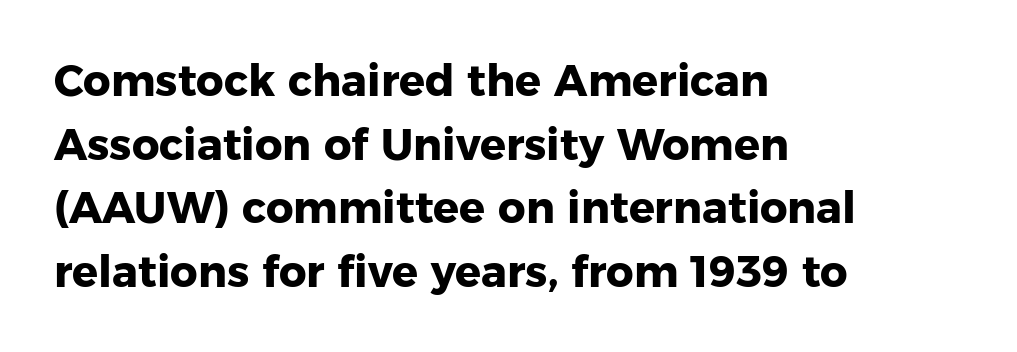
Q: Is the text bold? A: Yes.
Q: Is the text italic (slanted)? A: No, it is upright.
Q: Is the typeface a serif or a sans-serif typeface? A: Sans-serif.
Q: Is the text underlined? A: No.
Q: How is the paragraph aligned? A: Left-aligned.
Q: Is the spacing between letters normal or unusually wide? A: Normal.
Q: Is the spacing between lines tight, normal or loose? A: Normal.
Q: Width (condensed, normal, or wide)? A: Normal.
Q: Stroke contrast? A: Low.
Q: x-height? A: Medium.
Q: Monospaced? A: No.
